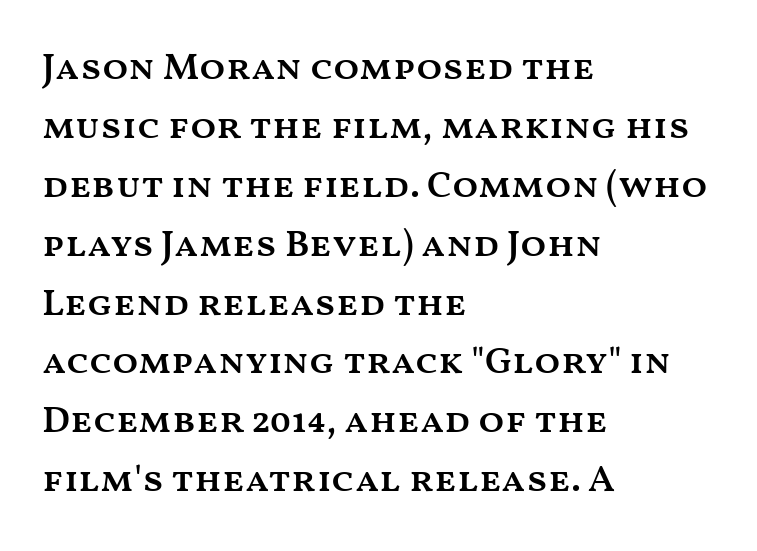
Emphasis by weight is partial: semibold. The rendering uses natural spacing where letterforms have individual widths. Posture: vertical. Notice how the passage keeps a crisp vertical edge on the left only. The leading is moderate, giving the passage an even texture.
